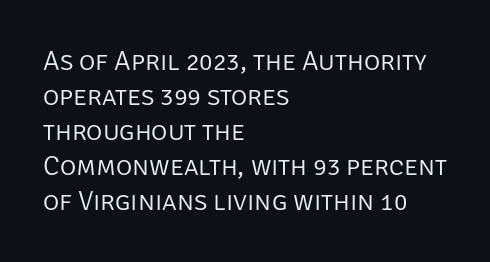
No word sits above an underline. Varying glyph widths throughout — classic text-font behaviour. The rendering uses a moderate line-height, typical for paragraphs. Every stem runs plumb, perpendicular to the baseline. Every row of glyphs begins at an identical x-position on the left.
